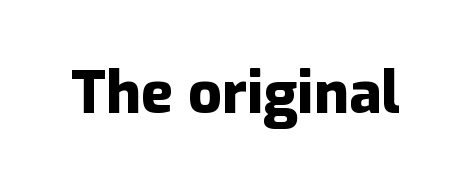
{"serif": "no", "italic": "no", "bold": "yes", "weight": "heavy", "width": "normal", "stroke_contrast": "low", "x_height": "medium", "monospaced": "no", "underline": "no", "letter_spacing": "normal", "letter_spacing_em": 0.0, "glyph_px": 59}
